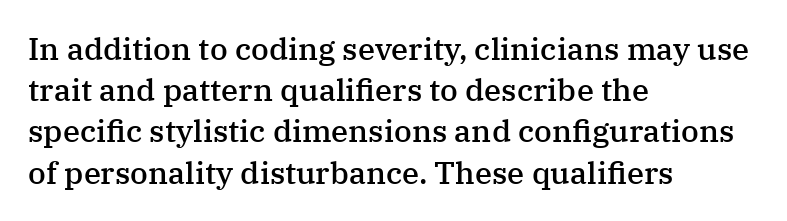
Casual observation: everything's shoved over to the left. The letters sit at their default tracking, neither squeezed nor spread. Unlike italic type, these characters show no tilt at all. Summary of vertical rhythm: regular, with standard interline spacing.
